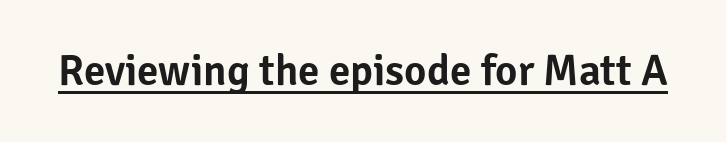
The image shows 43 px sans-serif type, upright; set normal letter spacing, underlined; low stroke contrast and a medium x-height.
